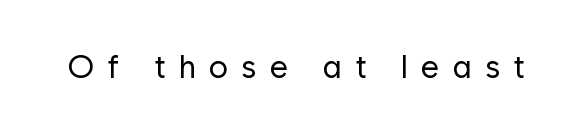
Note: no serifs on the glyphs. This is roman type, the default non-slanted kind. The strip under each line holds only bare page. The tracking reads as deliberately expanded to a designer's eye. These lines are rendered in a variable-pitch font.
